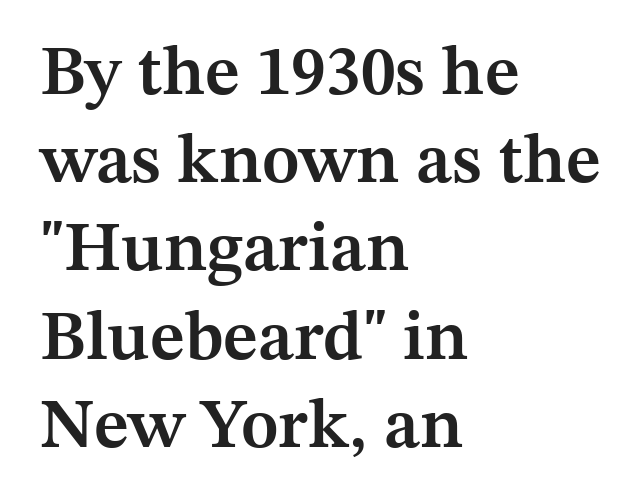
A somewhat darkened texture: the type is semibold rather than bold. Rule under the text: the space is simply empty. This sample has the flowing, uneven cadence of proportional lettering. These lines keep a tight, regular rhythm from letter to letter. Successive baselines arrive at the customary interval.
